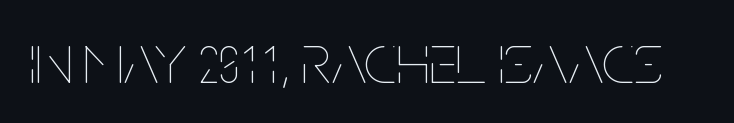
Q: Is the text bold? A: No.
Q: Is the text italic (slanted)? A: No, it is upright.
Q: Is the text underlined? A: No.
Q: Is the spacing between letters normal or unusually wide? A: Normal.
Q: Width (condensed, normal, or wide)? A: Condensed.
Q: Stroke contrast? A: Low.
Q: x-height? A: Large.
Q: Monospaced? A: No.
